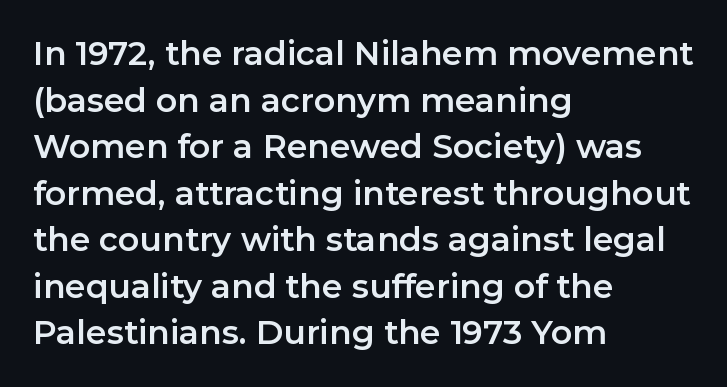
The image shows 33 px sans-serif type, upright; set left-aligned, normal line spacing (1.41x), normal letter spacing, not underlined; low stroke contrast and a medium x-height.
